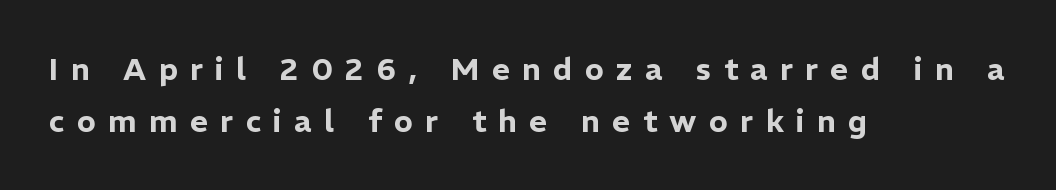
Q: Is the text italic (slanted)? A: No, it is upright.
Q: Is the typeface a serif or a sans-serif typeface? A: Sans-serif.
Q: Is the text underlined? A: No.
Q: How is the paragraph aligned? A: Left-aligned.
Q: Is the spacing between letters normal or unusually wide? A: Unusually wide.
Q: Is the spacing between lines tight, normal or loose? A: Normal.
Q: Width (condensed, normal, or wide)? A: Normal.
Q: Stroke contrast? A: Low.
Q: x-height? A: Medium.
Q: Monospaced? A: No.
